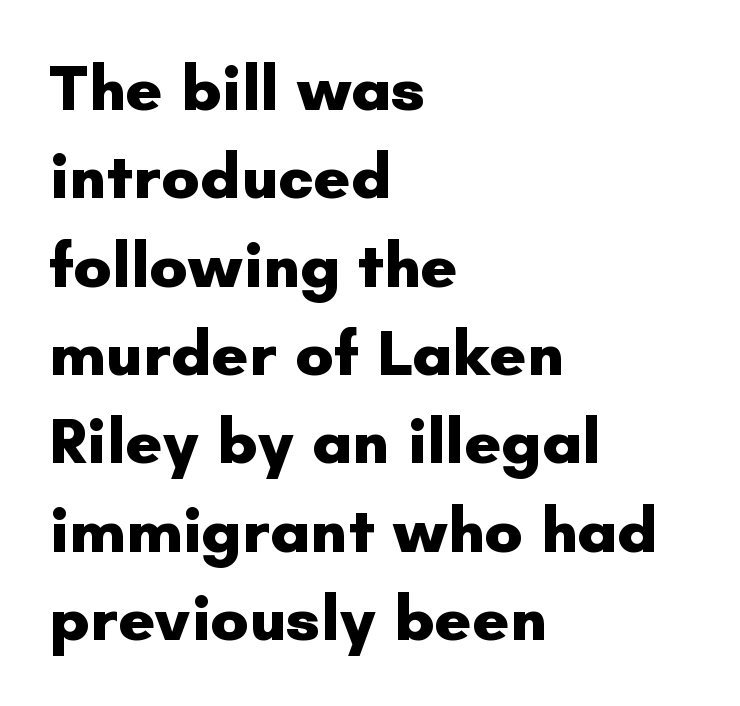
{"serif": "no", "italic": "no", "bold": "yes", "weight": "heavy", "width": "normal", "stroke_contrast": "low", "x_height": "small", "monospaced": "no", "underline": "no", "align": "left", "line_spacing": "normal", "line_spacing_ratio": 1.38, "letter_spacing": "normal", "letter_spacing_em": 0.0, "glyph_px": 64}
